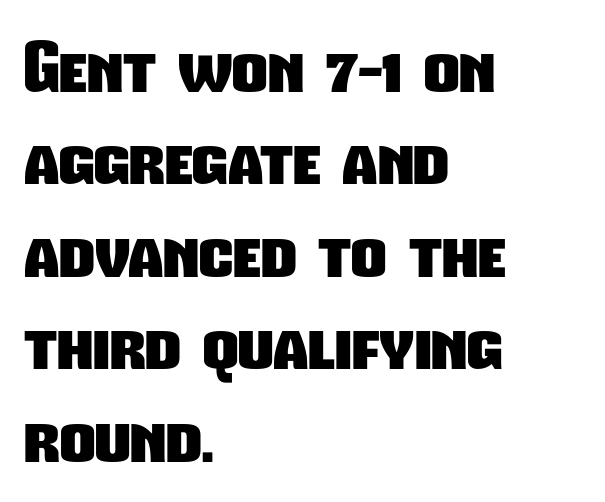
The image shows 69 px heavy, condensed sans-serif type; set left-aligned, normal line spacing (1.34x), normal letter spacing, not underlined; low stroke contrast and a medium x-height.
